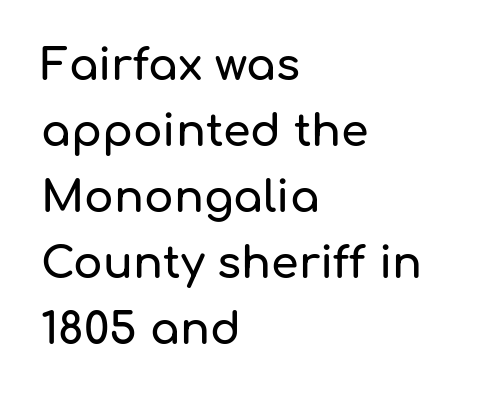
Q: Is the text italic (slanted)? A: No, it is upright.
Q: Is the typeface a serif or a sans-serif typeface? A: Sans-serif.
Q: Is the text underlined? A: No.
Q: How is the paragraph aligned? A: Left-aligned.
Q: Is the spacing between letters normal or unusually wide? A: Normal.
Q: Is the spacing between lines tight, normal or loose? A: Normal.
Q: Width (condensed, normal, or wide)? A: Normal.
Q: Stroke contrast? A: Low.
Q: x-height? A: Medium.
Q: Monospaced? A: No.
